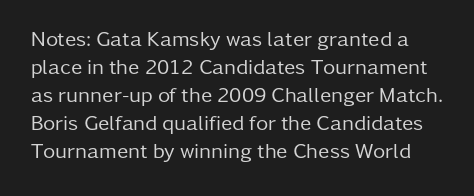
{"italic": "no", "bold": "no", "underline": "no", "line_spacing": "normal", "line_spacing_ratio": 1.33, "letter_spacing": "normal", "letter_spacing_em": 0.0, "glyph_px": 21}
